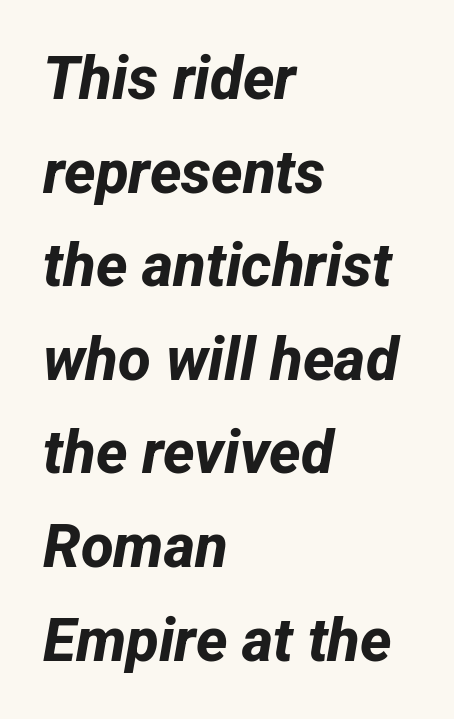
The image shows 60 px bold sans-serif type; set left-aligned, normal line spacing (1.56x), normal letter spacing, not underlined; low stroke contrast and a medium x-height.
